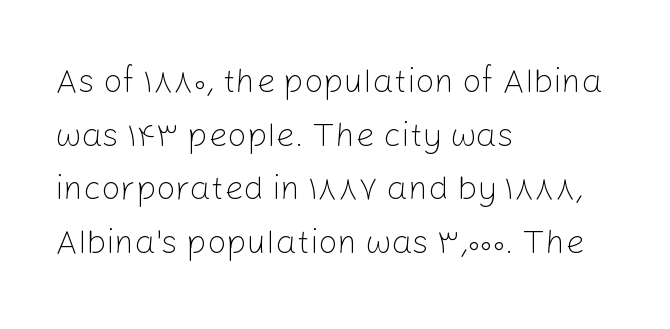
{"serif": "no", "italic": "no", "bold": "no", "weight": "light", "width": "normal", "stroke_contrast": "low", "x_height": "medium", "monospaced": "no", "underline": "no", "align": "left", "line_spacing": "normal", "line_spacing_ratio": 1.58, "letter_spacing": "normal", "letter_spacing_em": 0.0, "glyph_px": 34}
